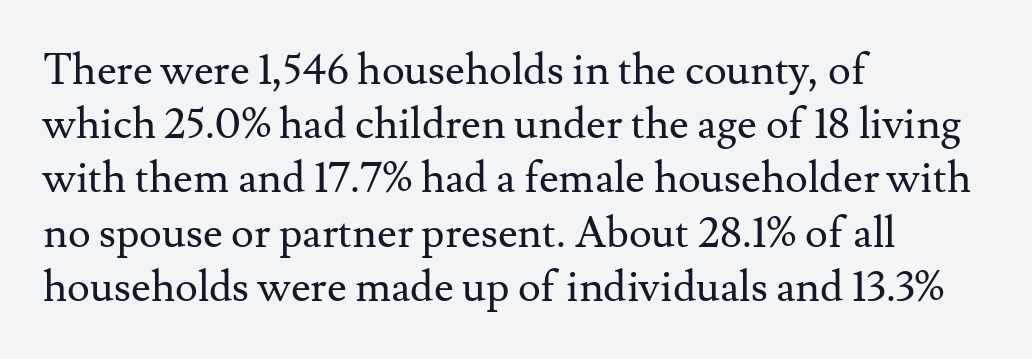
Ascenders rise straight up at ninety degrees. Does the type have serifs? Yes, each stem ends in a small foot. The space beneath each line is pristine and unruled. Regular leading. Look at the tracking — it's just the regular setting, nothing added. A light-to-regular cut is what we see here.
